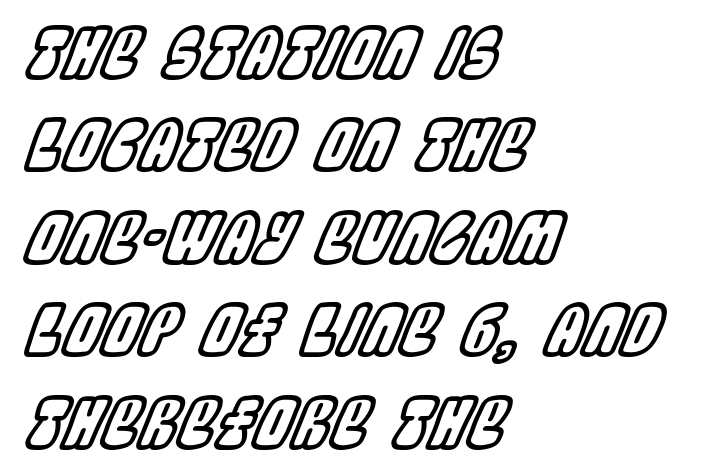
{"italic": "yes", "lean": "right", "slant_degrees": 22, "width": "condensed", "x_height": "large", "monospaced": "no", "underline": "no", "align": "left", "line_spacing": "normal", "line_spacing_ratio": 1.36, "letter_spacing": "normal", "letter_spacing_em": 0.0, "glyph_px": 68}
